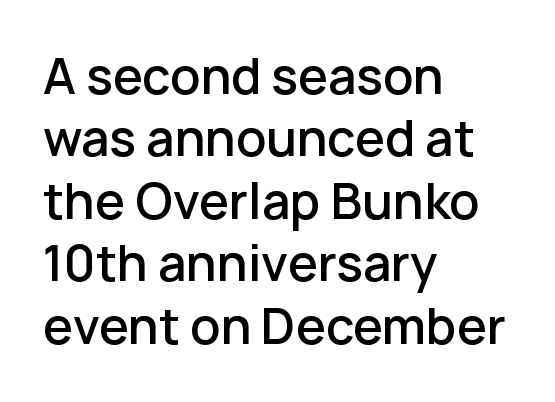
The image shows 48 px semibold sans-serif type, upright; set left-aligned, normal line spacing (1.3x), normal letter spacing, not underlined; low stroke contrast and a medium x-height.
